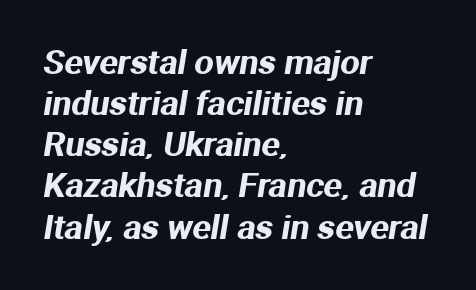
The image shows 34 px sans-serif type; set left-aligned, line spacing 1.21x, normal letter spacing, not underlined; medium stroke contrast and a medium x-height.
